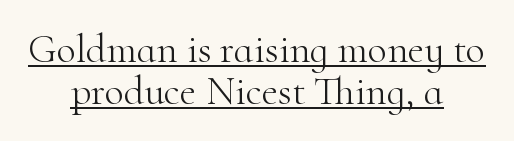
Q: Is the text bold? A: No.
Q: Is the text italic (slanted)? A: No, it is upright.
Q: Is the typeface a serif or a sans-serif typeface? A: Serif.
Q: Is the text underlined? A: Yes.
Q: How is the paragraph aligned? A: Centered.
Q: Is the spacing between letters normal or unusually wide? A: Normal.
Q: Is the spacing between lines tight, normal or loose? A: Tight.
Q: Width (condensed, normal, or wide)? A: Normal.
Q: Stroke contrast? A: High.
Q: x-height? A: Small.
Q: Monospaced? A: No.
